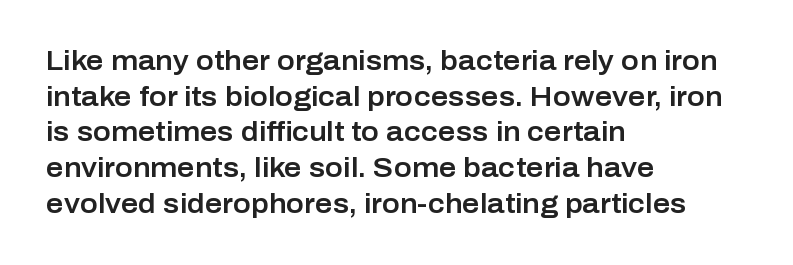
Line spacing here is normal. In terms of posture, this sample is upright. A bare baseline throughout the passage. Does the copy run flush right? No — it runs flush left. You could call the tracking neutral — neither tight nor loose.
